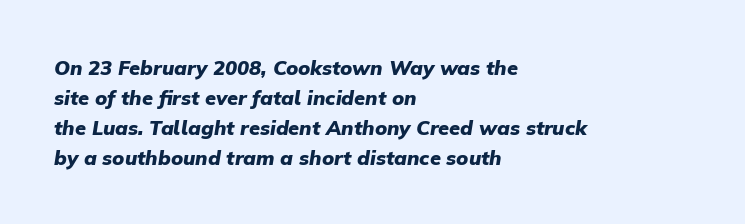
Q: Is the text bold? A: Yes.
Q: Is the text italic (slanted)? A: Yes, it leans right by about 9 degrees.
Q: Is the text underlined? A: No.
Q: How is the paragraph aligned? A: Left-aligned.
Q: Is the spacing between letters normal or unusually wide? A: Normal.
Q: Is the spacing between lines tight, normal or loose? A: Normal.
